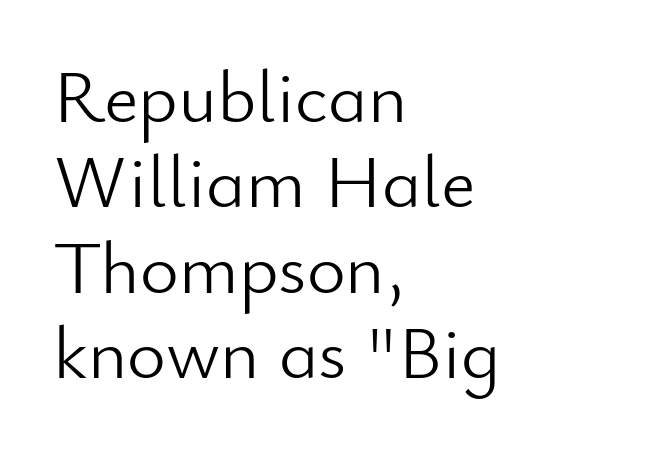
Descender tails drop into unmarked territory. No italicization has been applied; the sample stays upright. Baseline-to-baseline distance is barely more than the letter height. The letters advance in unequal steps, a hallmark of proportional type. Characters follow at the spacing the type designer built in. The compositor pushed each line to the left boundary.
